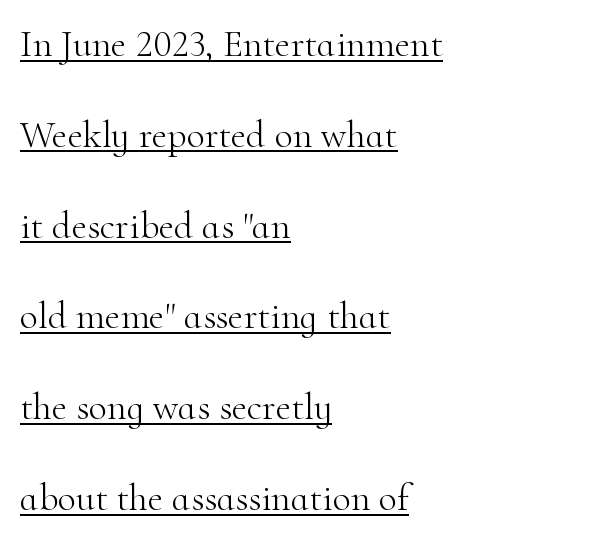
Q: Is the text bold? A: No.
Q: Is the text italic (slanted)? A: No, it is upright.
Q: Is the typeface a serif or a sans-serif typeface? A: Serif.
Q: Is the text underlined? A: Yes.
Q: How is the paragraph aligned? A: Left-aligned.
Q: Is the spacing between letters normal or unusually wide? A: Normal.
Q: Is the spacing between lines tight, normal or loose? A: Loose.
Q: Width (condensed, normal, or wide)? A: Normal.
Q: Stroke contrast? A: High.
Q: x-height? A: Small.
Q: Monospaced? A: No.
